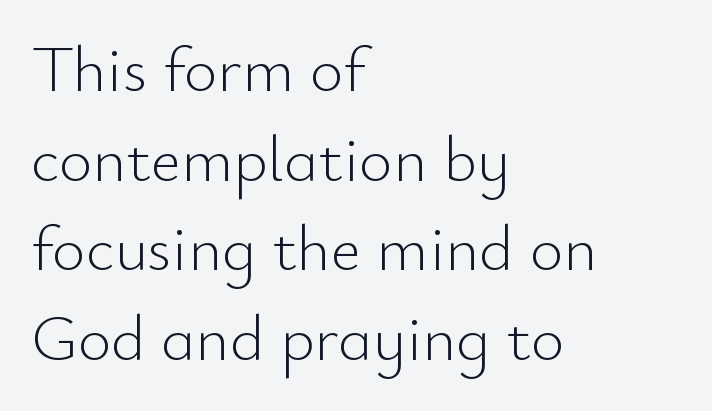
The image shows 65 px light sans-serif type, upright; set left-aligned, normal line spacing (1.38x), normal letter spacing, not underlined; low stroke contrast and a small x-height.
